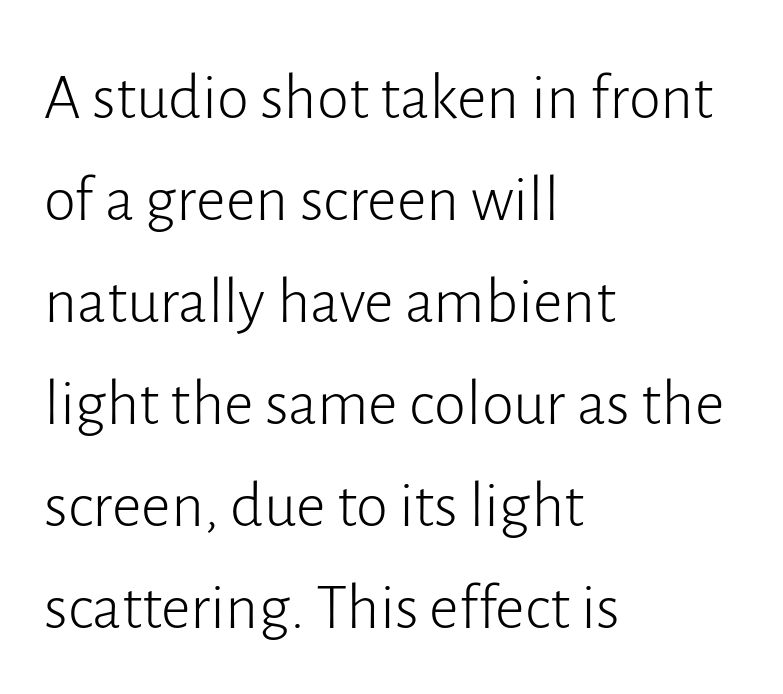
Q: Is the text bold? A: No.
Q: Is the text italic (slanted)? A: No, it is upright.
Q: Is the typeface a serif or a sans-serif typeface? A: Sans-serif.
Q: Is the text underlined? A: No.
Q: How is the paragraph aligned? A: Left-aligned.
Q: Is the spacing between letters normal or unusually wide? A: Normal.
Q: Is the spacing between lines tight, normal or loose? A: Normal.
Q: Width (condensed, normal, or wide)? A: Normal.
Q: Stroke contrast? A: Low.
Q: x-height? A: Medium.
Q: Monospaced? A: No.
